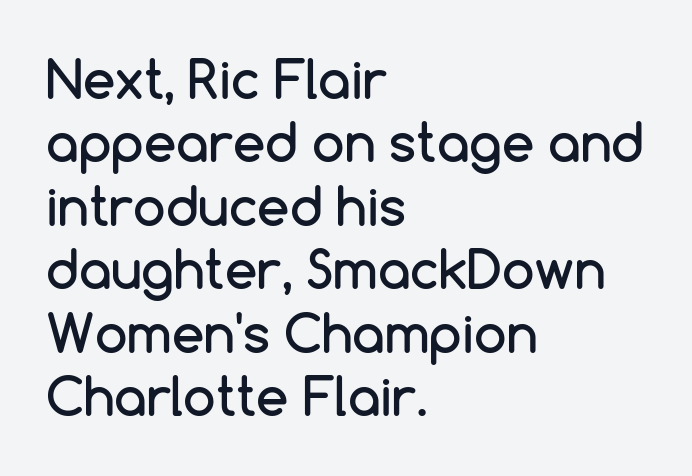
{"serif": "no", "italic": "no", "width": "normal", "stroke_contrast": "low", "x_height": "medium", "monospaced": "no", "underline": "no", "align": "left", "line_spacing_ratio": 1.22, "letter_spacing": "normal", "letter_spacing_em": 0.0, "glyph_px": 52}
